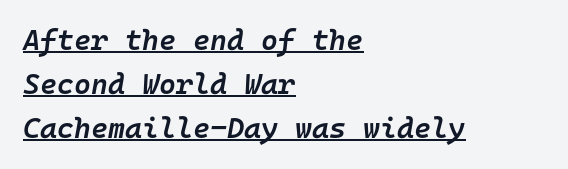
The image shows 29 px semibold type, italic (leaning right), monospaced; set left-aligned, normal line spacing (1.52x), normal letter spacing, underlined; low stroke contrast and a medium x-height.
